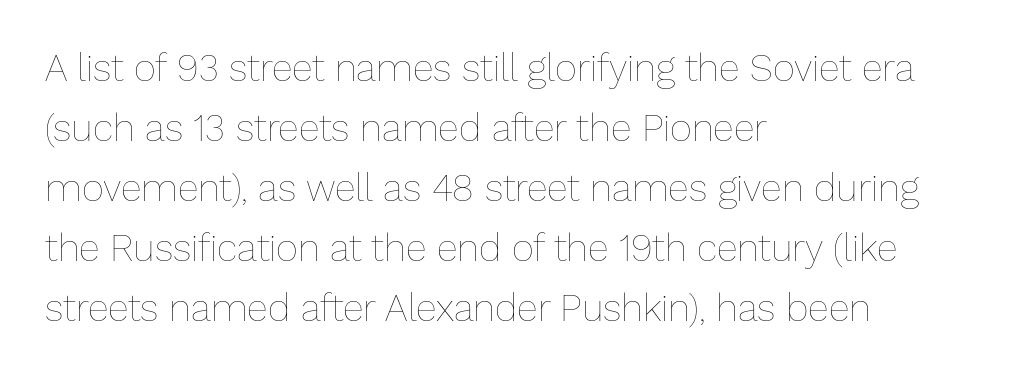
Q: Is the text bold? A: No.
Q: Is the text italic (slanted)? A: No, it is upright.
Q: Is the text underlined? A: No.
Q: How is the paragraph aligned? A: Left-aligned.
Q: Is the spacing between letters normal or unusually wide? A: Normal.
Q: Is the spacing between lines tight, normal or loose? A: Normal.
Q: Width (condensed, normal, or wide)? A: Normal.
Q: Stroke contrast? A: Low.
Q: x-height? A: Medium.
Q: Monospaced? A: No.
